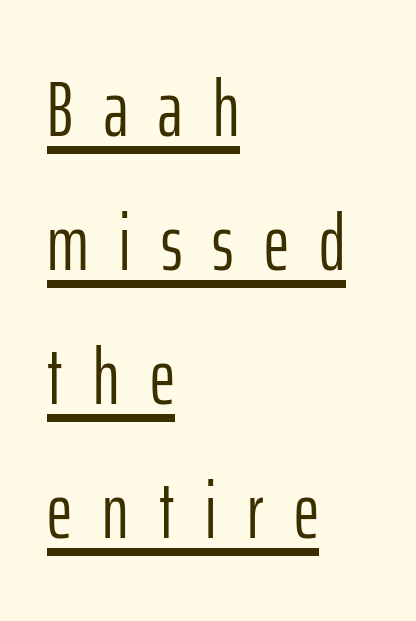
The image shows 78 px light, condensed sans-serif type, upright; set left-aligned, line spacing 1.72x, unusually wide letter spacing (+0.39 em), underlined; low stroke contrast and a medium x-height.
